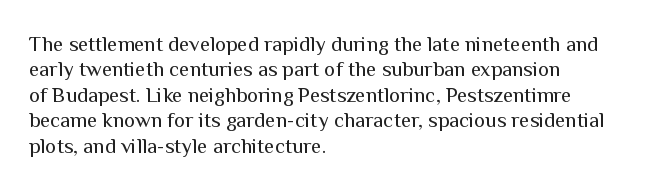
{"italic": "no", "bold": "no", "underline": "no", "align": "left", "line_spacing_ratio": 1.21, "letter_spacing": "normal", "letter_spacing_em": 0.0, "glyph_px": 21}
